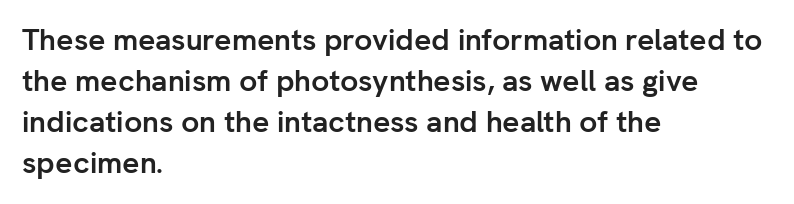
Which margin do the lines hug? The left one — the right edge is uneven. The space directly below the letters is spotless. What's the leading like? Ordinary, nothing unusual. A typesetter would call this proportional, since set widths differ per character. Italic? Not at all — the glyphs are vertical.
